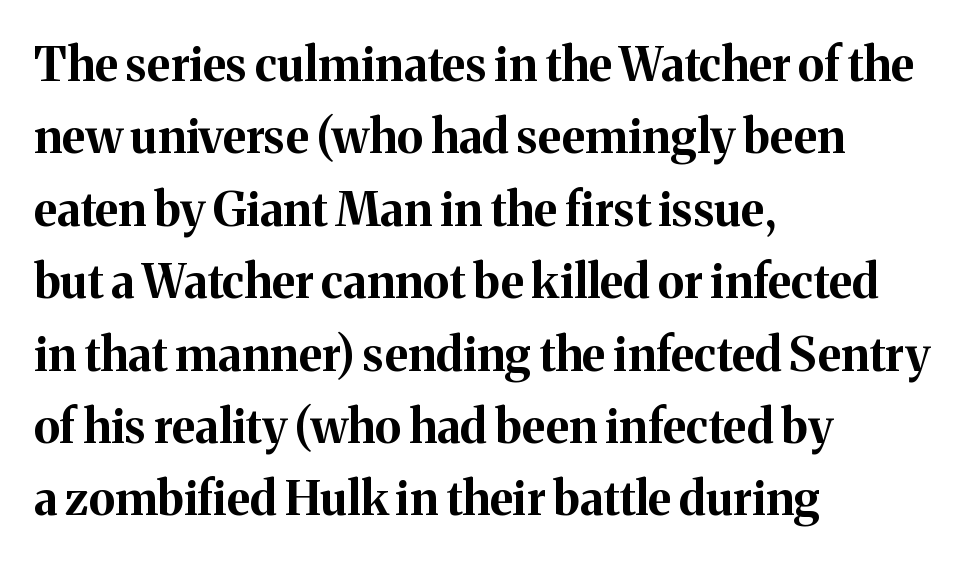
You could not count columns in this text — the font is proportionally spaced. Strong, thick strokes mark this as bold type. Each line starts at the same left margin while the right side varies. Regarding serifs, this sample has them.
